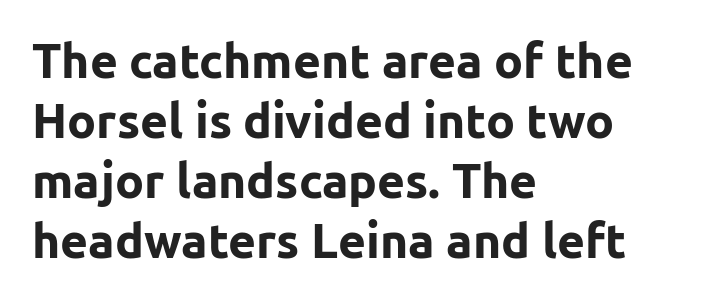
The rendering anchors every line to the left-hand side. This sample uses a sans-serif face. The strip under each line holds only bare page. Do the characters align in a grid? No, the font is proportional.
